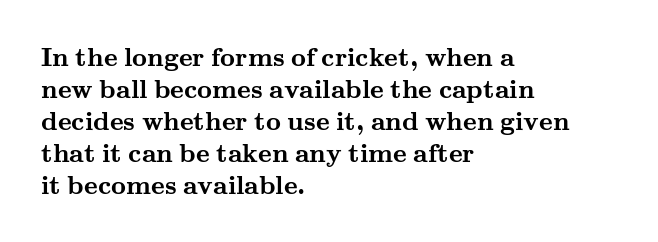
Q: Is the text bold? A: Yes.
Q: Is the text italic (slanted)? A: No, it is upright.
Q: Is the text underlined? A: No.
Q: How is the paragraph aligned? A: Left-aligned.
Q: Is the spacing between letters normal or unusually wide? A: Normal.
